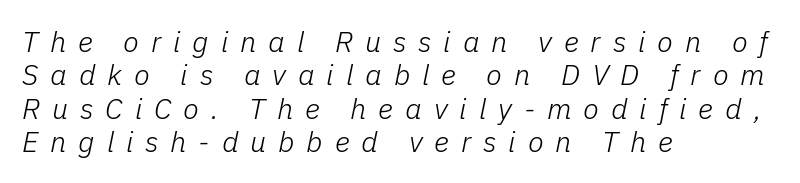
The image shows 29 px light type, italic (leaning right); set left-aligned, tight line spacing (1.15x), unusually wide letter spacing (+0.41 em), not underlined; low stroke contrast and a medium x-height.
